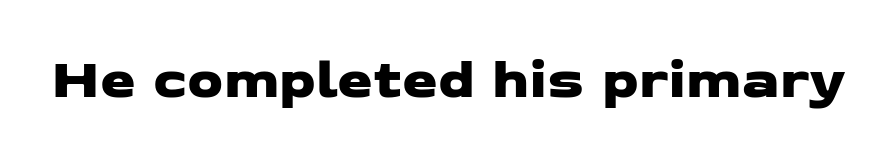
The image shows 57 px wide sans-serif type; set normal letter spacing, not underlined; low stroke contrast and a medium x-height.
